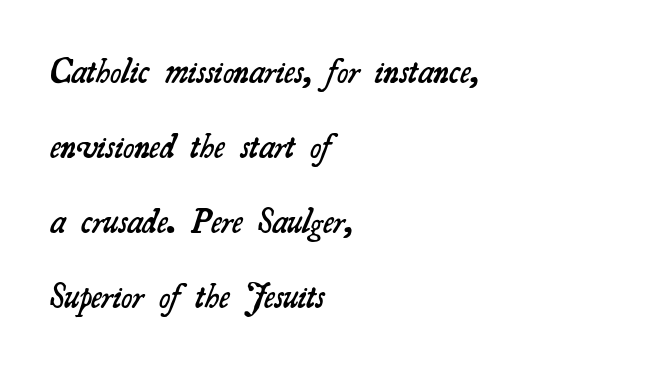
The image shows 34 px semibold serif type; set left-aligned, loose line spacing (2.21x), normal letter spacing, not underlined; medium stroke contrast and a small x-height.
